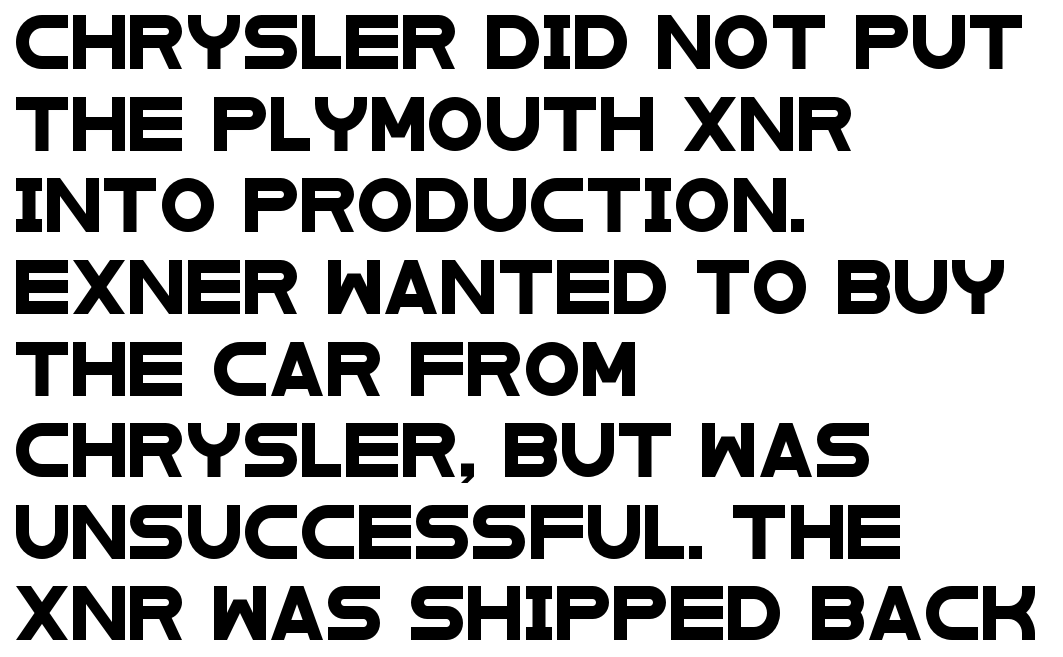
Q: Is the typeface a serif or a sans-serif typeface? A: Sans-serif.
Q: Is the text underlined? A: No.
Q: How is the paragraph aligned? A: Left-aligned.
Q: Is the spacing between letters normal or unusually wide? A: Normal.
Q: Is the spacing between lines tight, normal or loose? A: Normal.
Q: Width (condensed, normal, or wide)? A: Wide.
Q: Stroke contrast? A: Low.
Q: x-height? A: Large.
Q: Monospaced? A: No.
